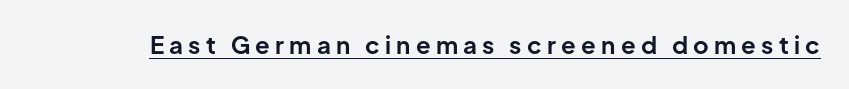
{"italic": "no", "bold": "yes", "underline": "yes", "letter_spacing": "wide", "letter_spacing_em": 0.22, "glyph_px": 24}
